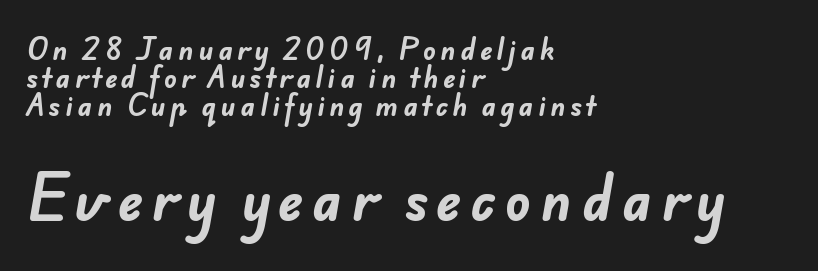
{"serif": "no", "bold": "yes", "weight": "bold", "width": "normal", "stroke_contrast": "low", "x_height": "small", "monospaced": "no", "underline": "no", "align": "left", "line_spacing": "tight", "line_spacing_ratio": 1.07, "larger_block": "second", "size_ratio": 2.04, "glyph_px": 53}
